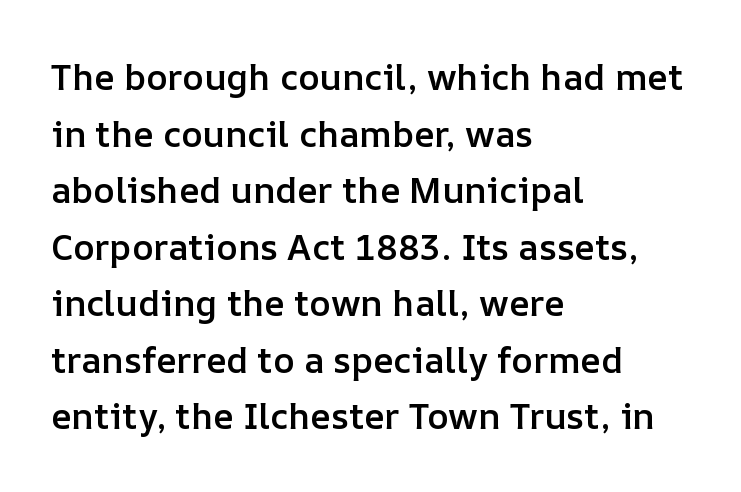
A typesetter would call this proportional, since set widths differ per character. Caption: multi-line text, flush left, ragged right. The face used here is a semibold: visibly heavier than regular, lighter than bold. Posture: vertical.
